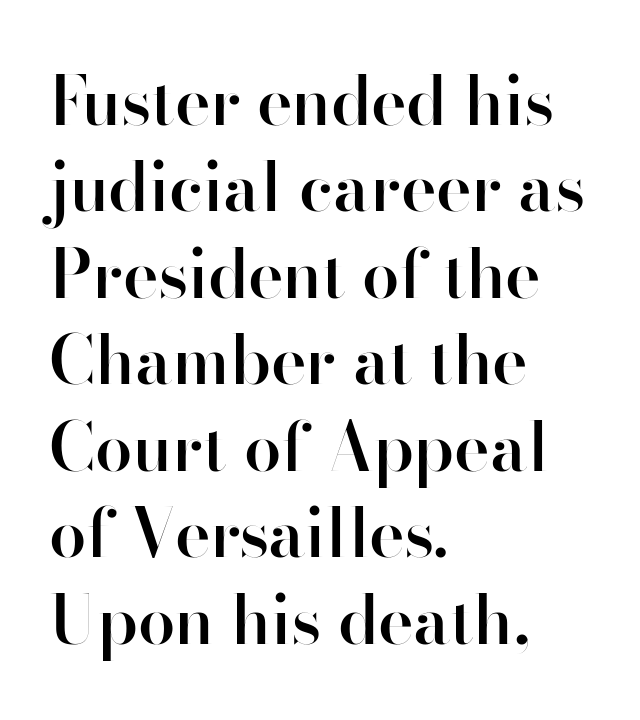
The image shows 67 px semibold sans-serif type, upright; set left-aligned, normal line spacing (1.29x), normal letter spacing, not underlined; high stroke contrast and a small x-height.
